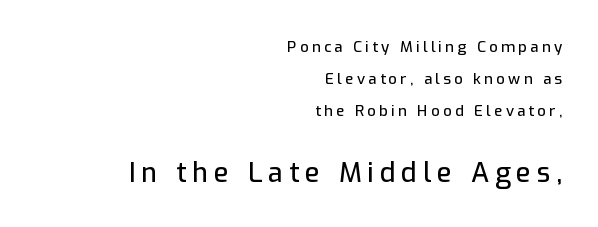
The image shows 27 px text type, upright; set right-aligned, loose line spacing (2.14x), unusually wide letter spacing (+0.22 em), not underlined; the second (bottom) block is 1.8x larger.
